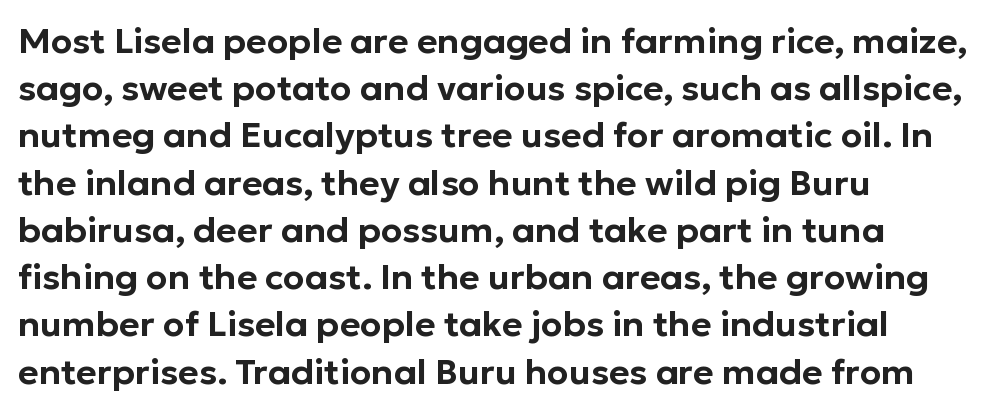
Italic? Not at all — the glyphs are vertical. Line beginnings align vertically; line endings do not. The face used here is a sans, in the tradition of grotesques and geometrics. These lines are rendered in a variable-pitch font.
